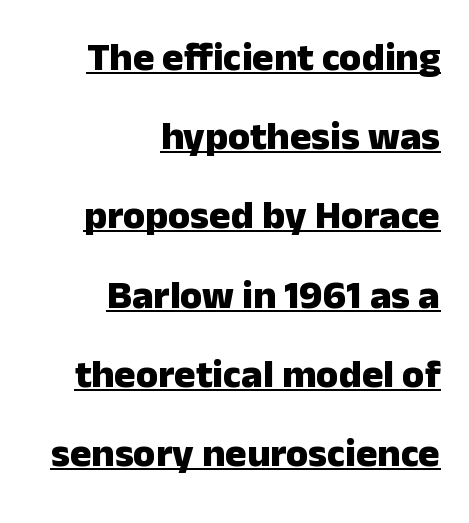
Q: Is the text bold? A: Yes.
Q: Is the text italic (slanted)? A: No, it is upright.
Q: Is the typeface a serif or a sans-serif typeface? A: Sans-serif.
Q: Is the text underlined? A: Yes.
Q: How is the paragraph aligned? A: Right-aligned.
Q: Is the spacing between letters normal or unusually wide? A: Normal.
Q: Is the spacing between lines tight, normal or loose? A: Loose.
Q: Width (condensed, normal, or wide)? A: Normal.
Q: Stroke contrast? A: Low.
Q: x-height? A: Medium.
Q: Monospaced? A: No.
